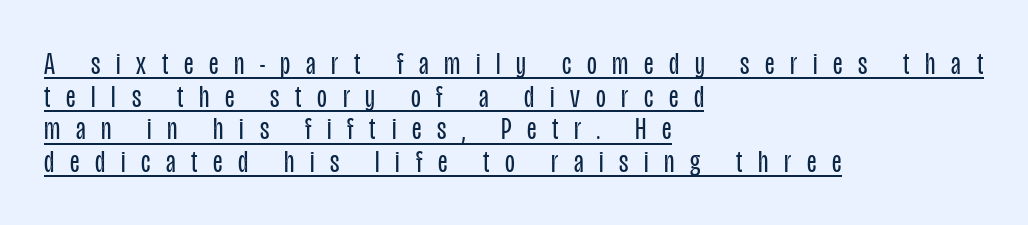
The image shows 32 px regular-weight, condensed sans-serif type, upright; set left-aligned, tight line spacing (1.02x), unusually wide letter spacing (+0.49 em), underlined; low stroke contrast and a large x-height.
